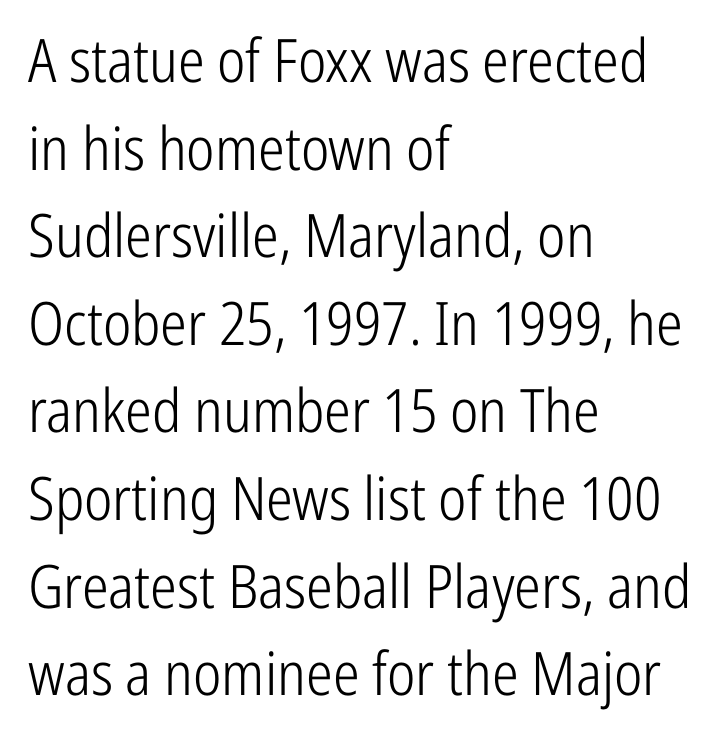
The image shows 60 px light, condensed sans-serif type, upright; set left-aligned, normal line spacing (1.46x), normal letter spacing, not underlined; low stroke contrast and a medium x-height.
